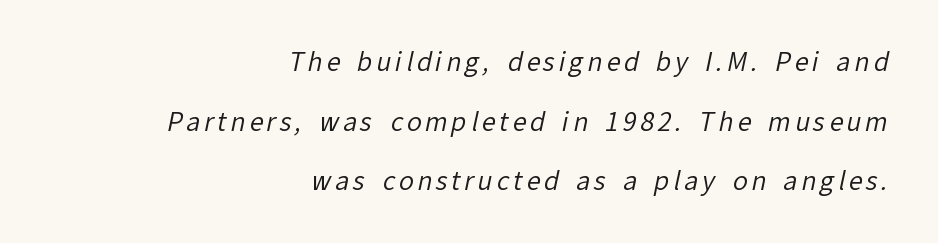
The letters look calm and open, with moderate or lighter stems. Descenders are the only things crossing below the line. The setting favours the right margin, as signatures and pull-quotes sometimes do. Summary of vertical rhythm: relaxed, with wide interline spacing.
